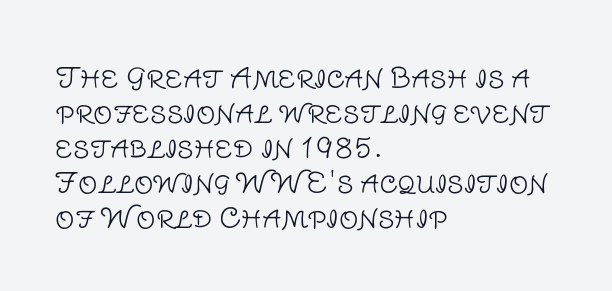
{"bold": "no", "underline": "no", "align": "left", "line_spacing": "normal", "line_spacing_ratio": 1.3, "letter_spacing": "normal", "letter_spacing_em": 0.0, "glyph_px": 27}
